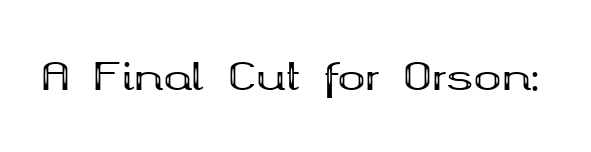
The image shows 38 px bold, wide serif type, upright; set normal letter spacing, not underlined; medium stroke contrast and a medium x-height.
